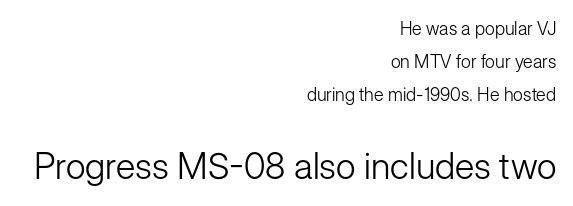
This sample is right-justified, so line beginnings fall wherever the words allow. When letters stand straight like this, we call the style roman or upright. The rendering shows plain stroke endings on the letterforms — a sans-serif design. Each letter keeps its own natural width here, so spacing adapts to shape. The line texture is even and compact thanks to regular tracking. No word sits above an underline.
